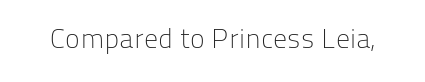
The image shows 28 px light sans-serif type, upright; set normal letter spacing, not underlined; low stroke contrast and a medium x-height.
